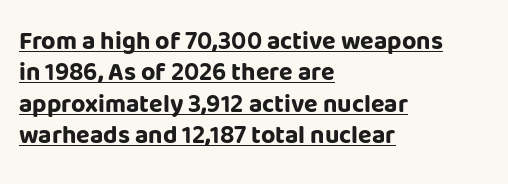
{"italic": "no", "bold": "yes", "underline": "yes", "align": "left", "line_spacing": "normal", "line_spacing_ratio": 1.26, "letter_spacing": "normal", "letter_spacing_em": 0.0, "glyph_px": 25}
